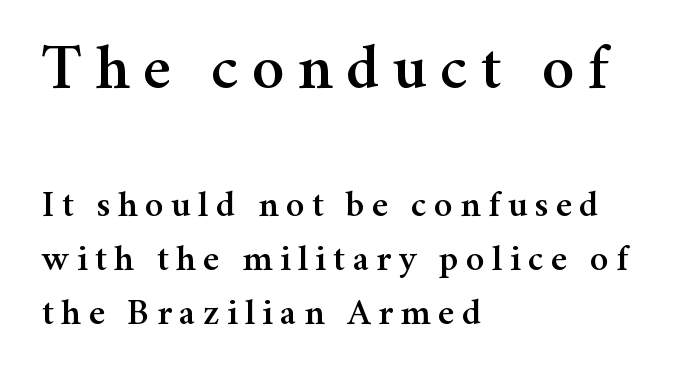
The image shows 65 px serif type, upright; set left-aligned, normal line spacing (1.47x), unusually wide letter spacing (+0.2 em), not underlined; the first (top) block is 1.76x larger; medium stroke contrast and a medium x-height.
